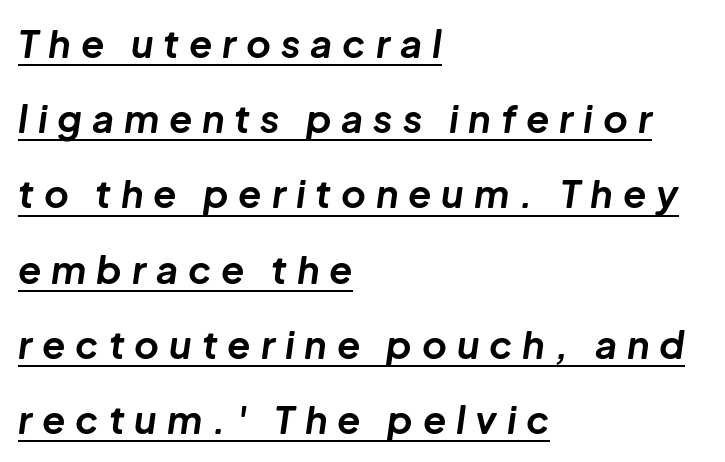
Q: Is the text bold? A: Yes.
Q: Is the text italic (slanted)? A: Yes, it leans right by about 8 degrees.
Q: Is the text underlined? A: Yes.
Q: How is the paragraph aligned? A: Left-aligned.
Q: Is the spacing between letters normal or unusually wide? A: Unusually wide.
Q: Is the spacing between lines tight, normal or loose? A: Loose.
Q: Width (condensed, normal, or wide)? A: Normal.
Q: Stroke contrast? A: Low.
Q: x-height? A: Medium.
Q: Monospaced? A: No.
